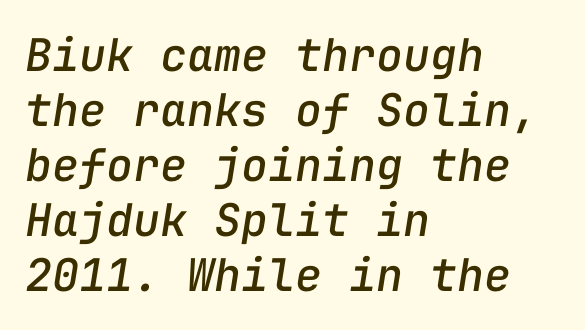
The image shows 45 px text type, italic (leaning right), monospaced; set left-aligned, line spacing 1.22x, normal letter spacing, not underlined; low stroke contrast and a medium x-height.
